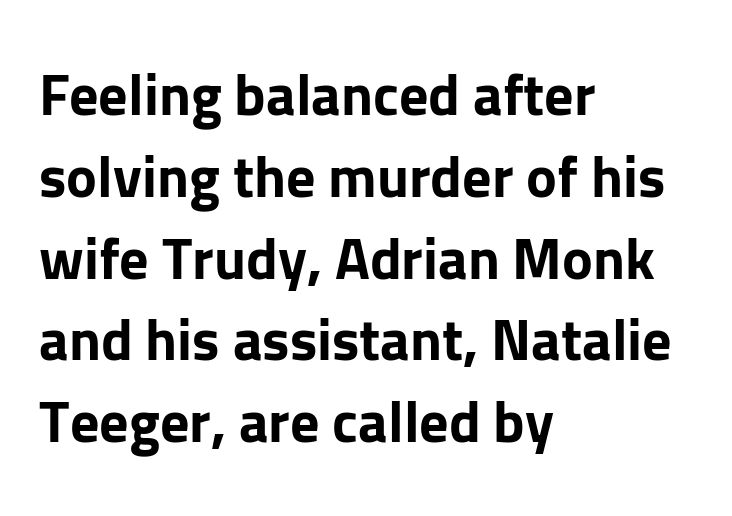
Q: Is the text bold? A: Yes.
Q: Is the text italic (slanted)? A: No, it is upright.
Q: Is the typeface a serif or a sans-serif typeface? A: Sans-serif.
Q: Is the text underlined? A: No.
Q: How is the paragraph aligned? A: Left-aligned.
Q: Is the spacing between letters normal or unusually wide? A: Normal.
Q: Is the spacing between lines tight, normal or loose? A: Normal.
Q: Width (condensed, normal, or wide)? A: Normal.
Q: Stroke contrast? A: Low.
Q: x-height? A: Medium.
Q: Monospaced? A: No.
